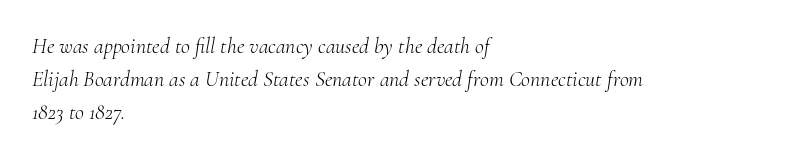
The image shows 22 px text type, italic (leaning right); set left-aligned, normal line spacing (1.49x), normal letter spacing, not underlined.
